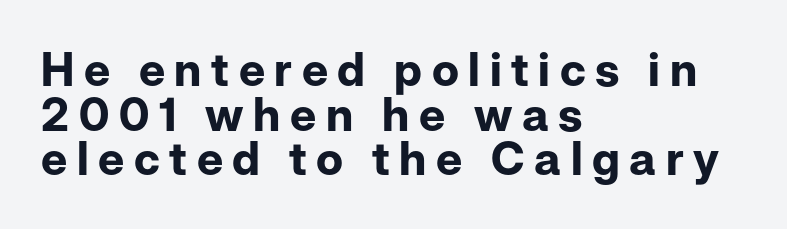
The image shows 46 px bold sans-serif type, upright; set left-aligned, tight line spacing (0.97x), unusually wide letter spacing (+0.21 em), not underlined; low stroke contrast and a medium x-height.
